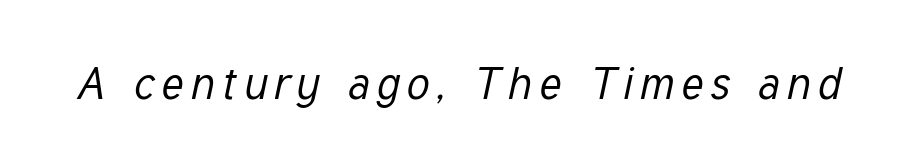
{"italic": "yes", "lean": "right", "slant_degrees": 12, "bold": "no", "weight": "regular", "width": "condensed", "stroke_contrast": "low", "x_height": "medium", "monospaced": "no", "underline": "no", "glyph_px": 45}
